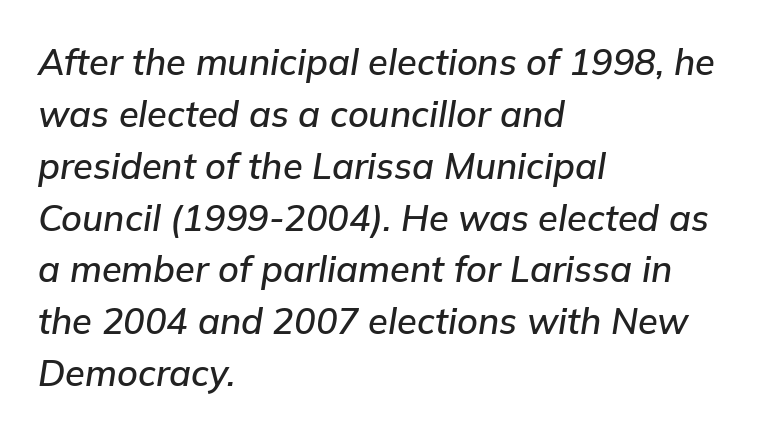
This rendering leaves character spacing at its baseline value. How would I describe the line gaps? Plain and ordinary. The foot of each line stays bare and open. A classic flush-left, rag-right setting is used for this passage. Think of a printed novel: that variable character pitch is what you see here. Compared with ordinary roman type, these characters are visibly tilted.
